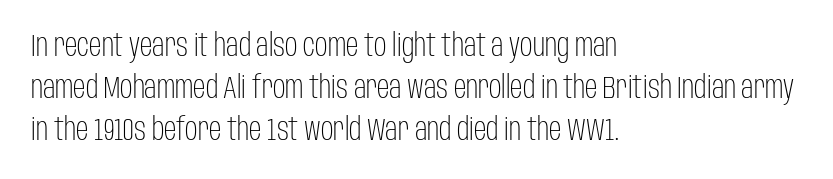
Inter-character spacing is left at the font's built-in metrics. Underline: absent. The rendering uses natural spacing where letterforms have individual widths. Vertical stems look standard width or narrower in stroke. Vertical spacing — default. A student would call this left alignment; a typographer would say flush left, rag right.
